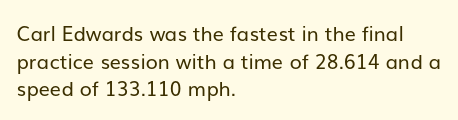
{"italic": "no", "bold": "no", "underline": "no", "align": "left", "line_spacing": "normal", "line_spacing_ratio": 1.38, "letter_spacing": "normal", "letter_spacing_em": 0.0, "glyph_px": 20}
